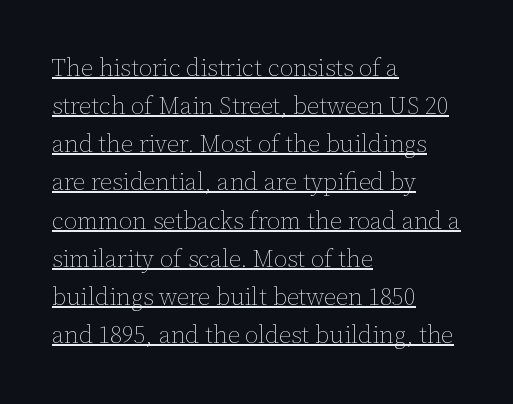
The image shows 24 px text type, upright; set left-aligned, normal line spacing (1.59x), normal letter spacing, underlined.
